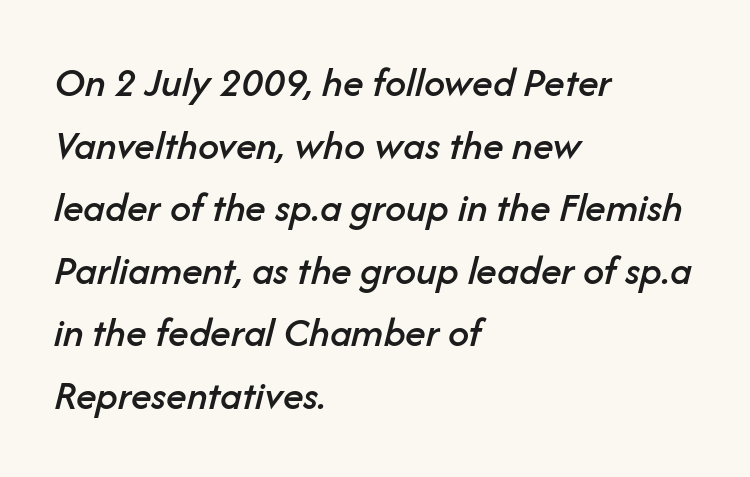
Horizontally, the lines are justified to the leading edge only. Each letter keeps its own natural width here, so spacing adapts to shape. Spacing between characters is what you'd get straight out of the box. The lettering tilts uniformly, giving the passage an italic look. The space beneath each line is pristine and unruled. Does the leading feel generous? No, just average.
